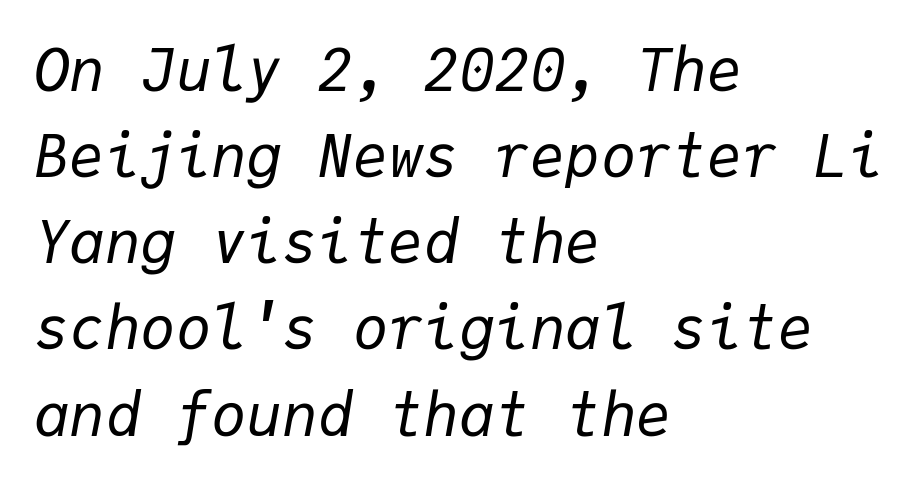
Q: Is the text bold? A: No.
Q: Is the text italic (slanted)? A: Yes, it leans right by about 9 degrees.
Q: Is the text underlined? A: No.
Q: How is the paragraph aligned? A: Left-aligned.
Q: Is the spacing between letters normal or unusually wide? A: Normal.
Q: Is the spacing between lines tight, normal or loose? A: Normal.
Q: Width (condensed, normal, or wide)? A: Normal.
Q: Stroke contrast? A: Low.
Q: x-height? A: Medium.
Q: Monospaced? A: Yes.
